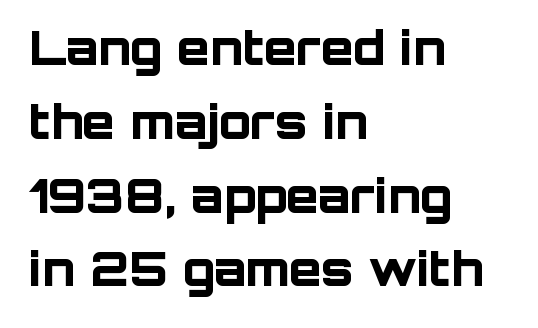
No extra tracking has been applied to these lines. These words are printed bold, with thick strokes throughout. Unlike a traditional serif, this face leaves its strokes unadorned. The lettering stays uniformly vertical, giving the passage a roman look.
